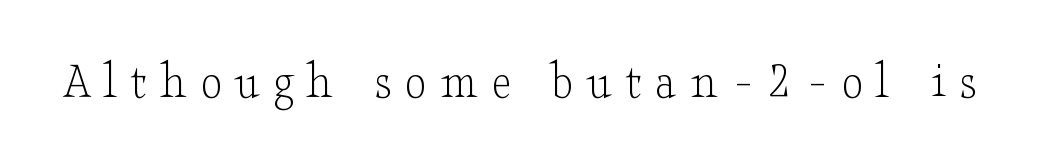
Is there any slant? The stems are plumb. Descenders hang freely into open space. You could not count columns in this text — the font is proportionally spaced. The passage shown has open, widely tracked lettering throughout. Stem width sits at or under what a default text font uses.
